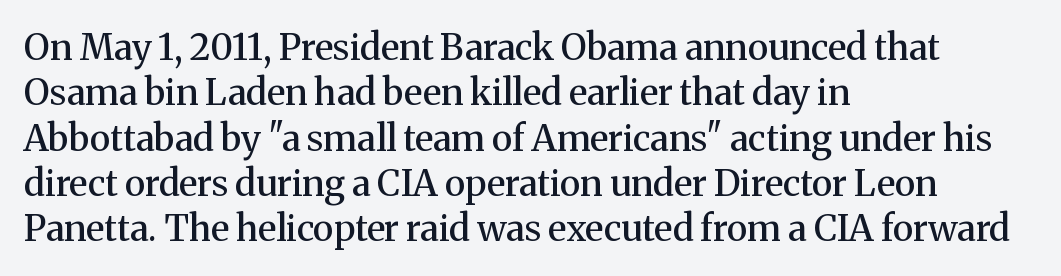
The image shows 36 px semibold serif type, upright; set left-aligned, normal line spacing (1.26x), normal letter spacing, not underlined; medium stroke contrast and a medium x-height.
